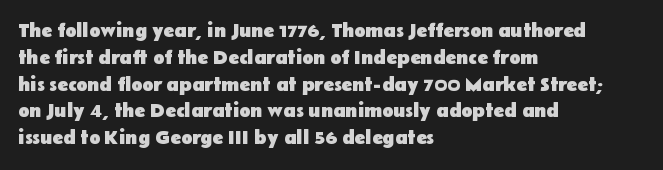
Q: Is the text bold? A: Yes.
Q: Is the text italic (slanted)? A: No, it is upright.
Q: Is the text underlined? A: No.
Q: How is the paragraph aligned? A: Left-aligned.
Q: Is the spacing between letters normal or unusually wide? A: Normal.
Q: Is the spacing between lines tight, normal or loose? A: Normal.
